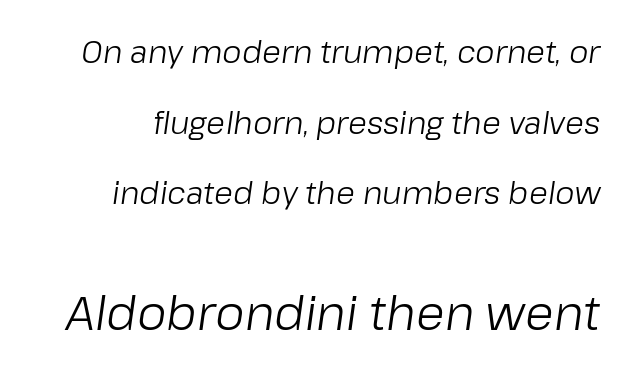
Q: Is the text bold? A: No.
Q: Is the text italic (slanted)? A: Yes, it leans right by about 8 degrees.
Q: Is the text underlined? A: No.
Q: Is the spacing between letters normal or unusually wide? A: Normal.
Q: Is the spacing between lines tight, normal or loose? A: Loose.
Q: Which block of text is set in a larger size, the first (top) or the second (bottom)? A: The second (bottom) one.
Q: Width (condensed, normal, or wide)? A: Normal.
Q: Stroke contrast? A: Low.
Q: x-height? A: Medium.
Q: Monospaced? A: No.
